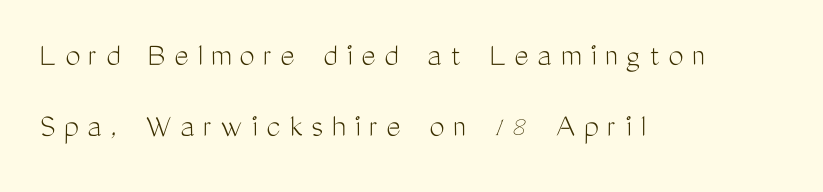
{"serif": "no", "italic": "no", "bold": "no", "weight": "light", "width": "condensed", "stroke_contrast": "medium", "x_height": "medium", "monospaced": "no", "underline": "no", "align": "left", "line_spacing": "loose", "line_spacing_ratio": 2.09, "letter_spacing": "wide", "letter_spacing_em": 0.25, "glyph_px": 34}
